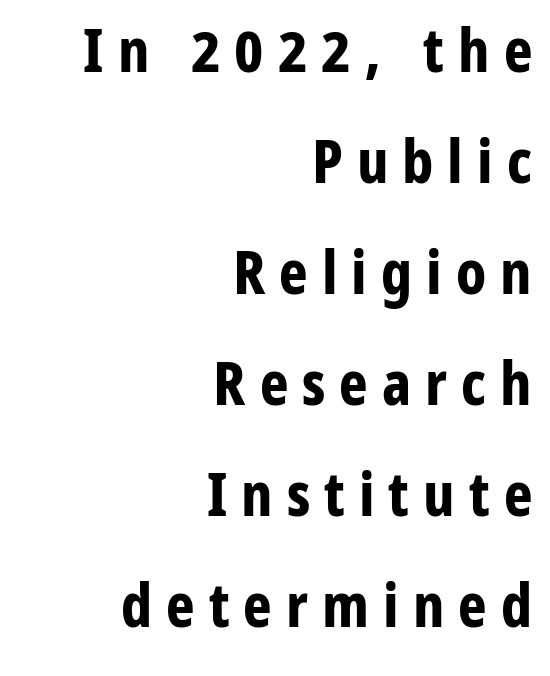
The image shows 61 px bold, condensed sans-serif type, upright; set right-aligned, line spacing 1.82x, unusually wide letter spacing (+0.23 em), not underlined; low stroke contrast and a medium x-height.
